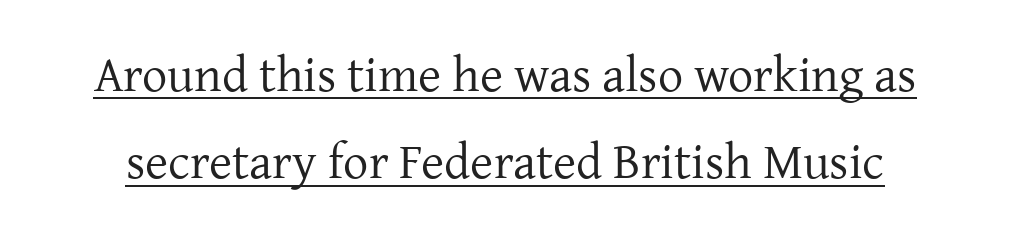
{"serif": "yes", "italic": "no", "bold": "no", "weight": "regular", "width": "normal", "stroke_contrast": "low", "x_height": "medium", "monospaced": "no", "underline": "yes", "line_spacing_ratio": 1.75, "letter_spacing": "normal", "letter_spacing_em": 0.0, "glyph_px": 50}
